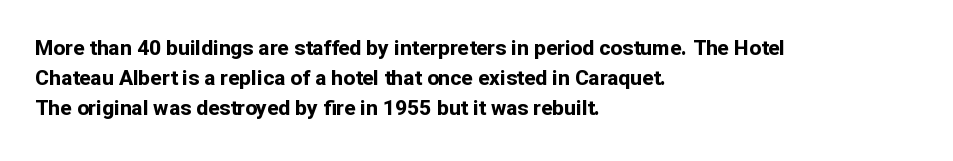
Q: Is the text bold? A: Yes.
Q: Is the text italic (slanted)? A: No, it is upright.
Q: Is the text underlined? A: No.
Q: How is the paragraph aligned? A: Left-aligned.
Q: Is the spacing between letters normal or unusually wide? A: Normal.
Q: Is the spacing between lines tight, normal or loose? A: Normal.
